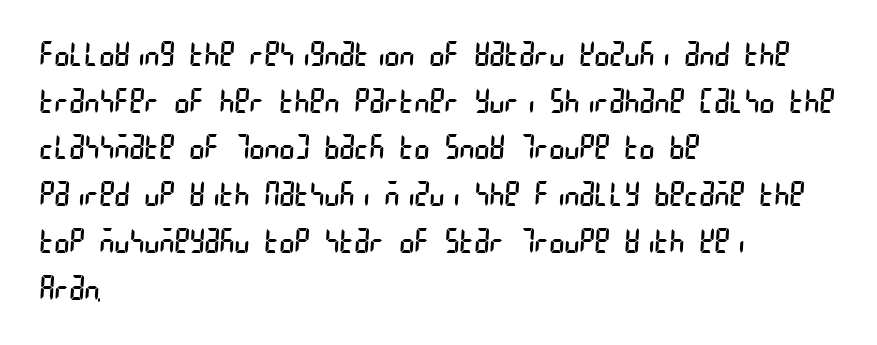
The image shows 32 px regular-weight, condensed sans-serif type; set left-aligned, normal line spacing (1.46x), normal letter spacing, not underlined; low stroke contrast and a large x-height.
